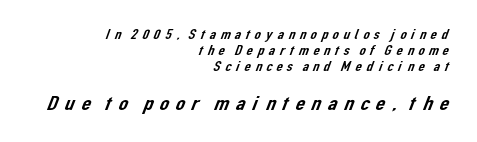
Q: Is the text underlined? A: No.
Q: How is the paragraph aligned? A: Right-aligned.
Q: Is the spacing between letters normal or unusually wide? A: Unusually wide.
Q: Which block of text is set in a larger size, the first (top) or the second (bottom)? A: The second (bottom) one.
